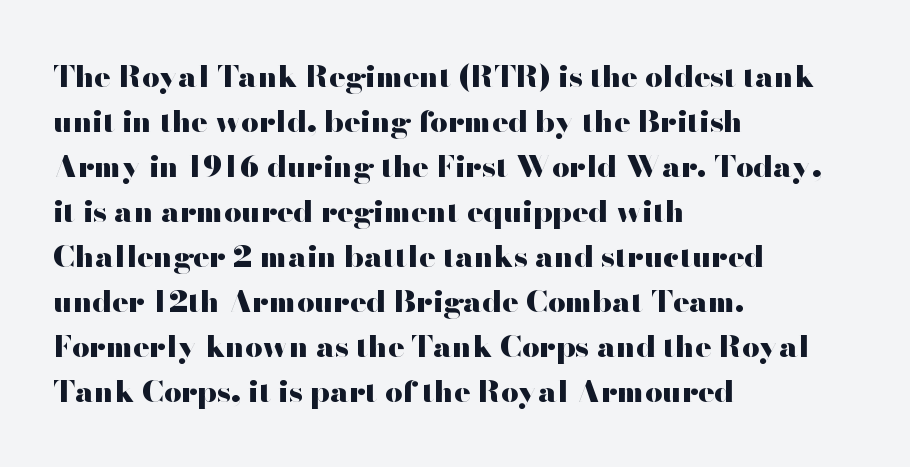
The image shows 30 px heavy, wide sans-serif type, upright; set left-aligned, normal line spacing (1.5x), normal letter spacing, not underlined; high stroke contrast and a small x-height.
